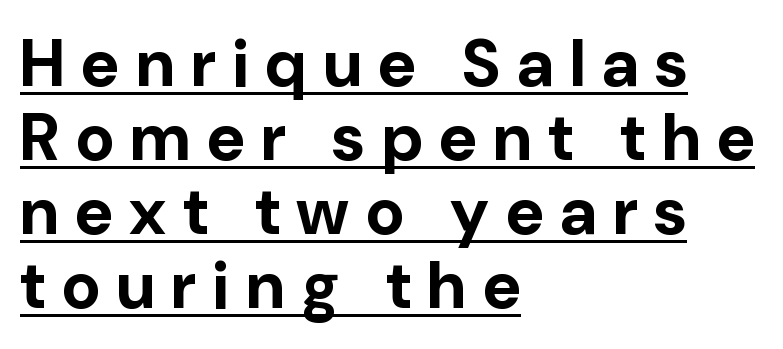
The image shows 66 px bold sans-serif type, upright; set left-aligned, tight line spacing (1.12x), unusually wide letter spacing (+0.25 em), underlined; low stroke contrast and a medium x-height.
